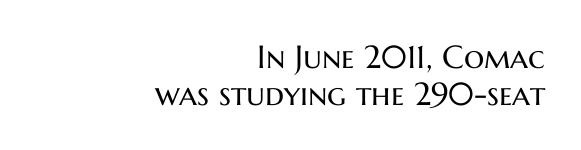
The image shows 32 px regular-weight sans-serif type, upright; set right-aligned, tight line spacing (1.15x), normal letter spacing, not underlined; medium stroke contrast and a medium x-height.
